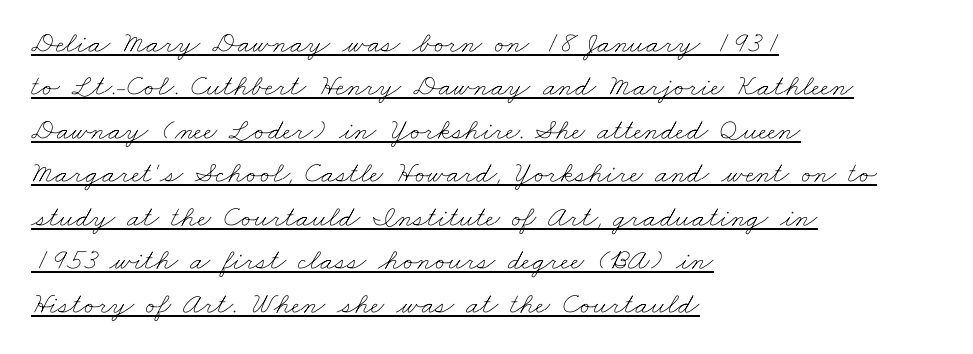
{"bold": "no", "weight": "thin", "width": "wide", "stroke_contrast": "low", "x_height": "small", "monospaced": "no", "underline": "yes", "align": "left", "line_spacing": "normal", "line_spacing_ratio": 1.45, "letter_spacing": "normal", "letter_spacing_em": 0.0, "glyph_px": 30}
